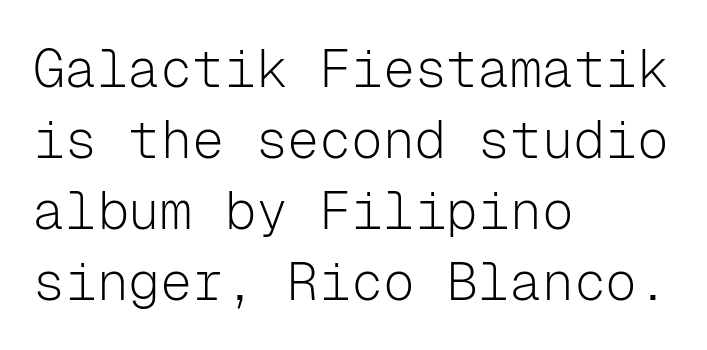
The image shows 53 px light sans-serif type, upright, monospaced; set left-aligned, normal line spacing (1.34x), normal letter spacing, not underlined; low stroke contrast and a medium x-height.
